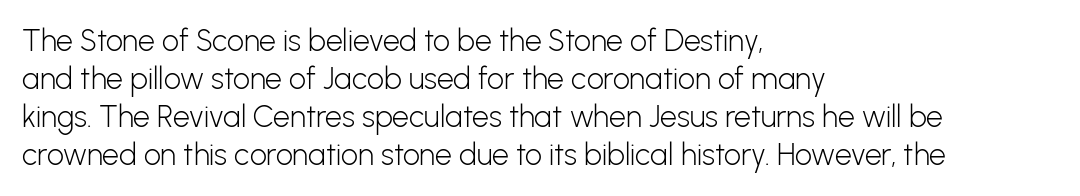
Q: Is the text bold? A: No.
Q: Is the text italic (slanted)? A: No, it is upright.
Q: Is the typeface a serif or a sans-serif typeface? A: Sans-serif.
Q: Is the text underlined? A: No.
Q: How is the paragraph aligned? A: Left-aligned.
Q: Is the spacing between letters normal or unusually wide? A: Normal.
Q: Is the spacing between lines tight, normal or loose? A: Normal.
Q: Width (condensed, normal, or wide)? A: Normal.
Q: Stroke contrast? A: Low.
Q: x-height? A: Medium.
Q: Monospaced? A: No.
